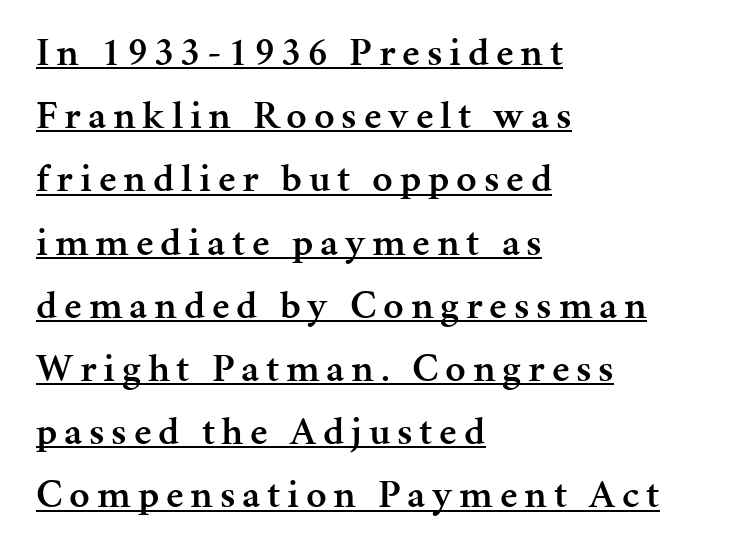
The text was rendered using a seriffed face with decorative stroke endings. Rows of type keep a routine distance in the vertical direction. Tall strokes in this sample are plumb rather than angled. Varying glyph widths throughout — classic text-font behaviour. Line beginnings align vertically; line endings do not. The lettering is marked with a stroke running underneath it.
